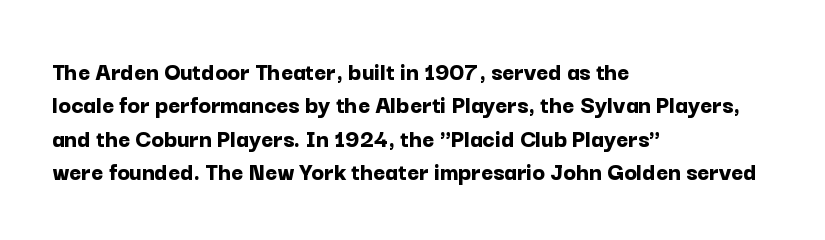
The image shows 26 px bold type, upright; set left-aligned, normal line spacing (1.28x), normal letter spacing, not underlined.
